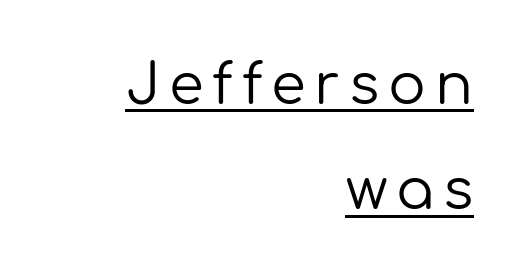
{"serif": "no", "italic": "no", "bold": "no", "weight": "regular", "width": "normal", "stroke_contrast": "low", "x_height": "medium", "monospaced": "no", "underline": "yes", "align": "right", "line_spacing_ratio": 1.88, "glyph_px": 56}
